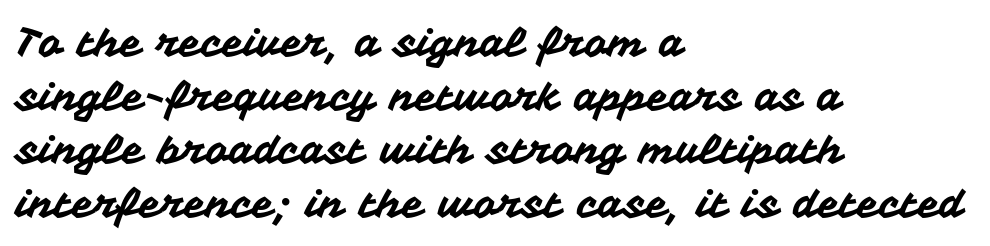
The image shows 40 px sans-serif type; set left-aligned, normal line spacing (1.34x), normal letter spacing, not underlined; medium stroke contrast and a medium x-height.
